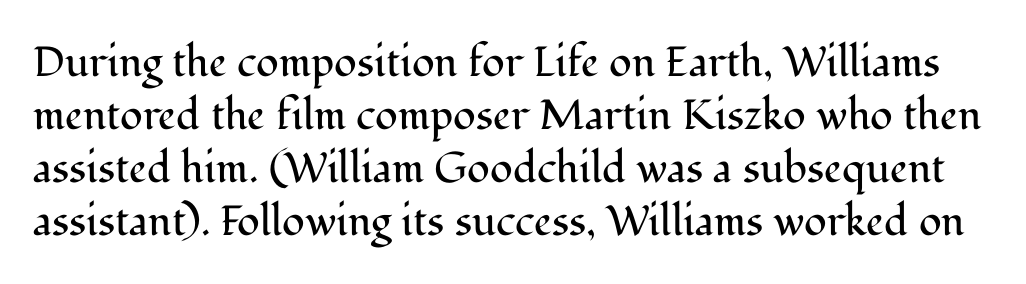
The image shows 42 px regular-weight serif type, upright; set normal line spacing (1.26x), normal letter spacing, not underlined; medium stroke contrast and a medium x-height.
